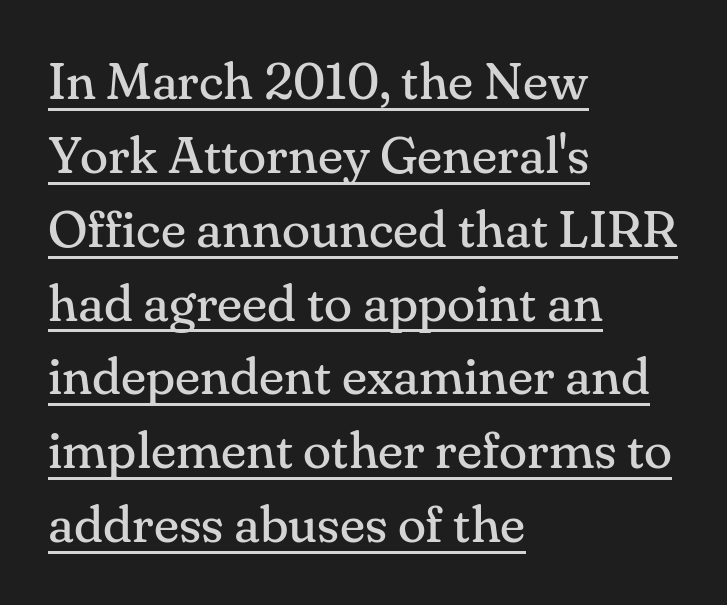
How are the letters spaced? Ordinarily, with no added tracking. Typographically, this falls in the serif category. Note the varied advance widths — an 'i' is clearly narrower than an 'm'. This sample is left-justified, so line endings fall wherever the words run out.
